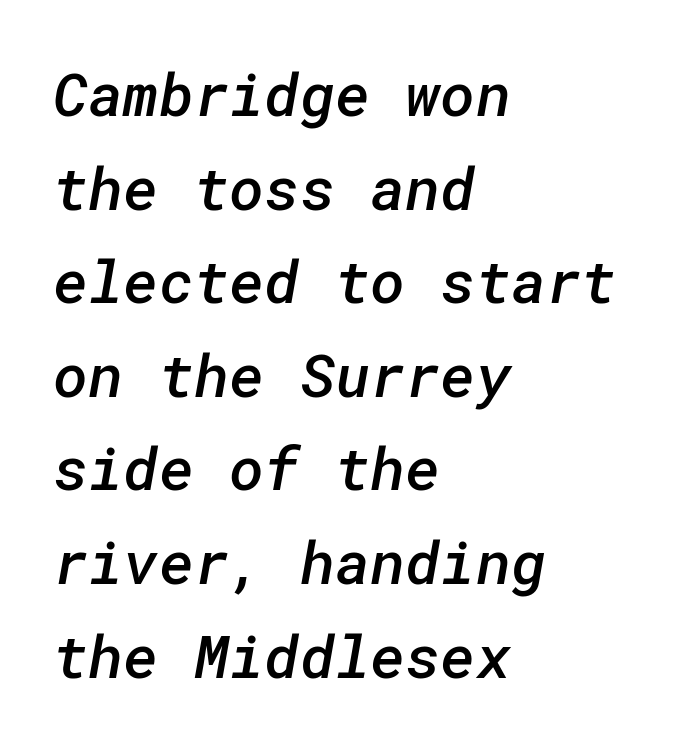
The strip under each line holds only bare page. To sum up the face: it is a sans, with no serifs. The typesetter chose a ragged-right arrangement here. Look at the stroke-to-counter ratio: somewhat heavy, a semibold. The block of text has a typical density, with ordinary space between rows. Tracking here is standard; glyphs follow each other at the usual distance.
